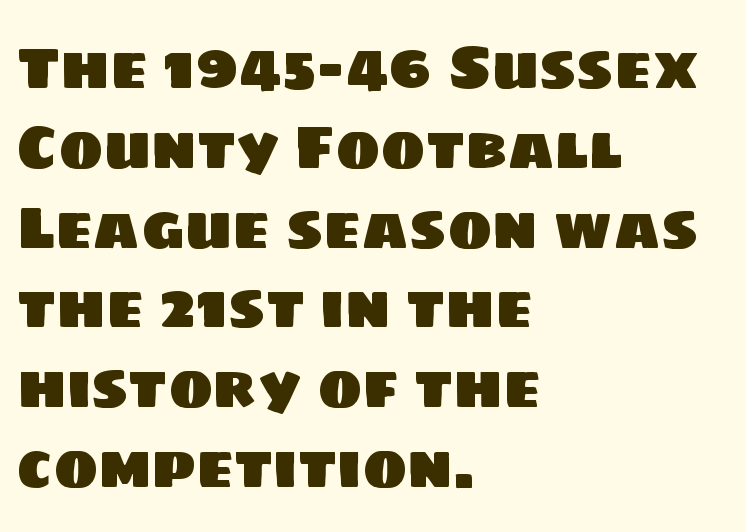
Q: Is the typeface a serif or a sans-serif typeface? A: Sans-serif.
Q: Is the text underlined? A: No.
Q: How is the paragraph aligned? A: Left-aligned.
Q: Is the spacing between letters normal or unusually wide? A: Normal.
Q: Is the spacing between lines tight, normal or loose? A: Normal.
Q: Width (condensed, normal, or wide)? A: Normal.
Q: Stroke contrast? A: Low.
Q: x-height? A: Large.
Q: Monospaced? A: No.
